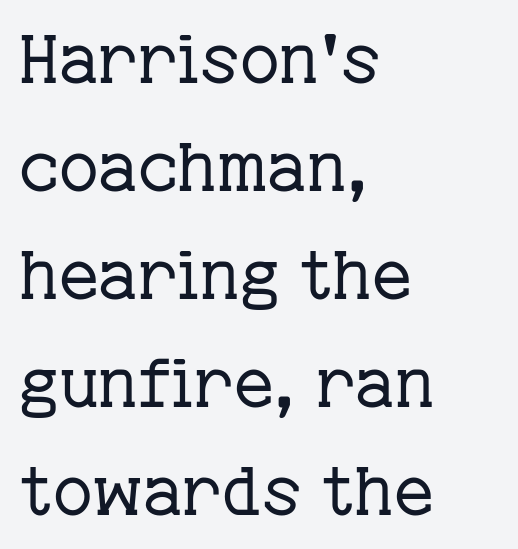
{"serif": "yes", "italic": "no", "bold": "no", "weight": "regular", "width": "normal", "stroke_contrast": "low", "x_height": "medium", "monospaced": "no", "underline": "no", "align": "left", "line_spacing": "normal", "line_spacing_ratio": 1.59, "letter_spacing": "normal", "letter_spacing_em": 0.0, "glyph_px": 68}
